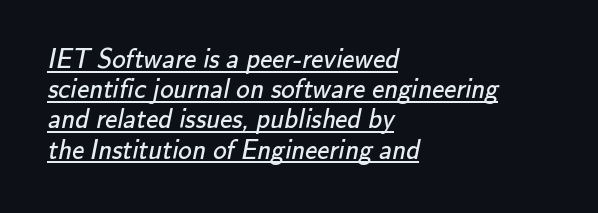
{"bold": "no", "underline": "yes", "align": "left", "line_spacing": "tight", "line_spacing_ratio": 1.12, "letter_spacing": "normal", "letter_spacing_em": 0.0, "glyph_px": 27}
